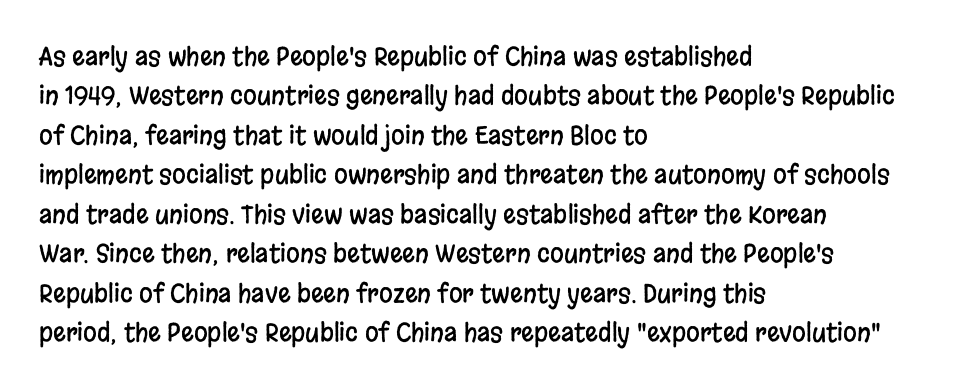
{"italic": "no", "underline": "no", "align": "left", "line_spacing": "normal", "line_spacing_ratio": 1.58, "letter_spacing": "normal", "letter_spacing_em": 0.0, "glyph_px": 25}
